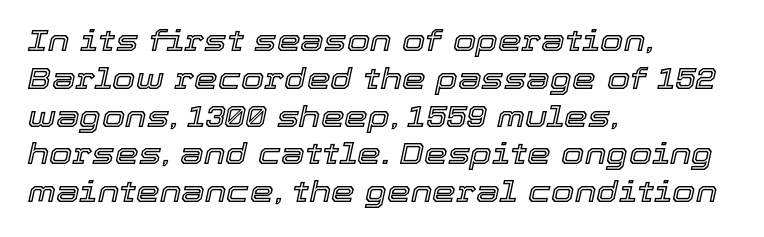
{"italic": "yes", "lean": "right", "slant_degrees": 12, "width": "normal", "x_height": "medium", "monospaced": "no", "underline": "no", "align": "left", "line_spacing": "normal", "line_spacing_ratio": 1.26, "letter_spacing": "normal", "letter_spacing_em": 0.0, "glyph_px": 30}
